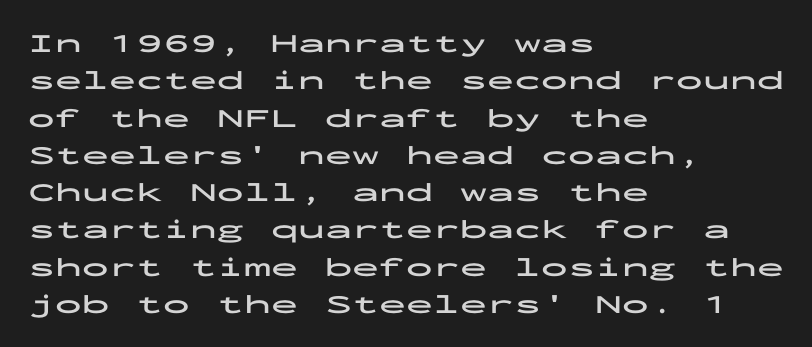
{"italic": "no", "bold": "yes", "underline": "no", "align": "left", "line_spacing": "normal", "line_spacing_ratio": 1.38, "letter_spacing": "normal", "letter_spacing_em": 0.0, "glyph_px": 27}
